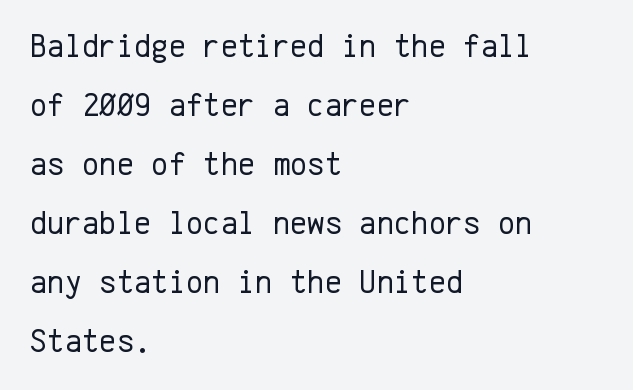
{"serif": "no", "italic": "no", "bold": "no", "weight": "regular", "width": "normal", "stroke_contrast": "low", "x_height": "medium", "monospaced": "yes", "underline": "no", "align": "left", "line_spacing_ratio": 1.79, "letter_spacing": "normal", "letter_spacing_em": 0.0, "glyph_px": 33}
